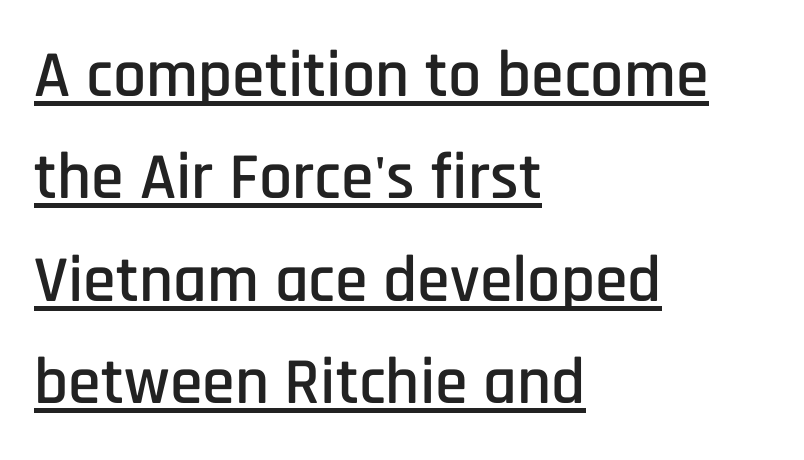
{"serif": "no", "italic": "no", "width": "condensed", "stroke_contrast": "low", "x_height": "large", "monospaced": "no", "underline": "yes", "align": "left", "line_spacing": "normal", "line_spacing_ratio": 1.55, "letter_spacing": "normal", "letter_spacing_em": 0.0, "glyph_px": 66}
